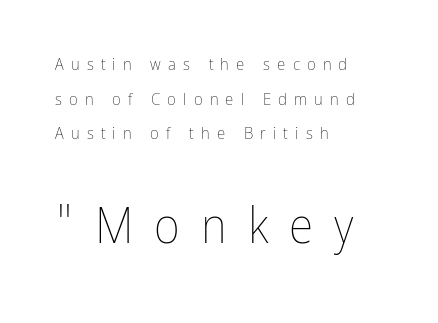
{"italic": "no", "bold": "no", "weight": "thin", "width": "condensed", "stroke_contrast": "low", "x_height": "medium", "monospaced": "no", "underline": "no", "align": "left", "line_spacing": "loose", "line_spacing_ratio": 2.03, "letter_spacing": "wide", "letter_spacing_em": 0.42, "larger_block": "second", "size_ratio": 2.94, "glyph_px": 50}
